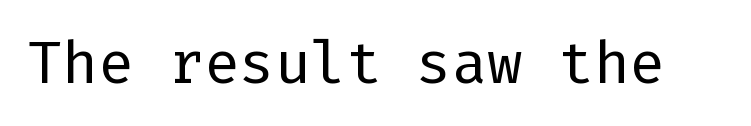
This sample uses an upright cut, with every glyph sitting square on the baseline. Glyph-to-glyph distance matches everyday printed text. Nothing sits at the stroke ends, so this counts as sans-serif. Rule under the text: the space is simply empty. No heavy texture on the line: the type isn't bold.
